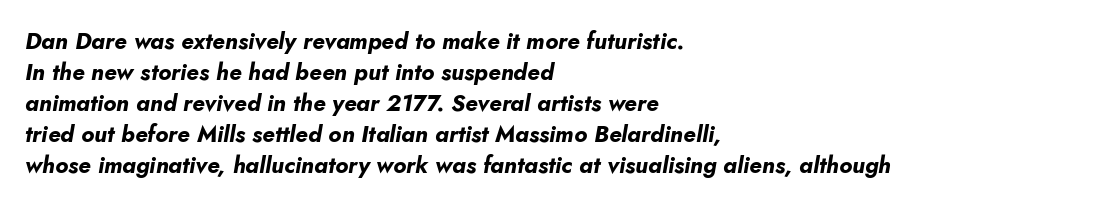
{"italic": "yes", "lean": "right", "slant_degrees": 10, "bold": "yes", "underline": "no", "align": "left", "line_spacing": "normal", "line_spacing_ratio": 1.35, "letter_spacing": "normal", "letter_spacing_em": 0.0, "glyph_px": 23}
